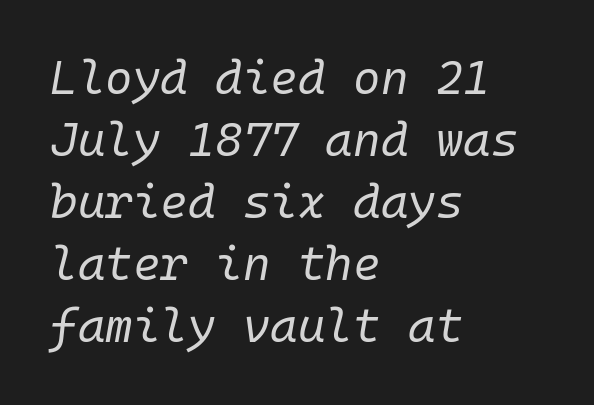
{"italic": "yes", "lean": "right", "slant_degrees": 10, "bold": "no", "weight": "regular", "width": "normal", "stroke_contrast": "low", "x_height": "medium", "monospaced": "yes", "underline": "no", "align": "left", "line_spacing": "normal", "line_spacing_ratio": 1.32, "letter_spacing": "normal", "letter_spacing_em": 0.0, "glyph_px": 47}
